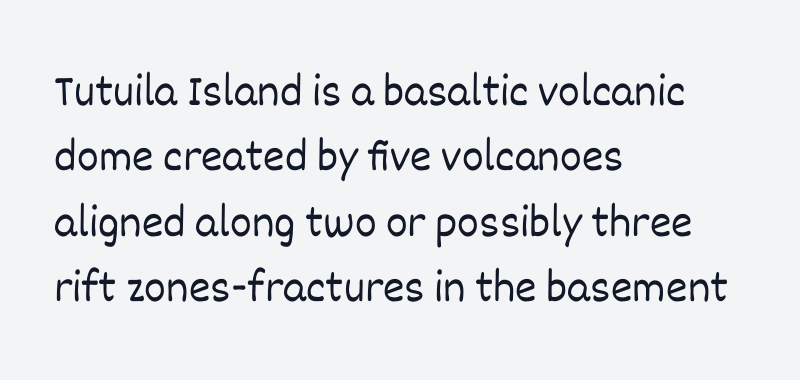
{"italic": "no", "bold": "no", "weight": "light", "width": "normal", "stroke_contrast": "low", "x_height": "large", "monospaced": "no", "underline": "no", "align": "left", "line_spacing": "normal", "line_spacing_ratio": 1.42, "letter_spacing": "normal", "letter_spacing_em": 0.0, "glyph_px": 46}
